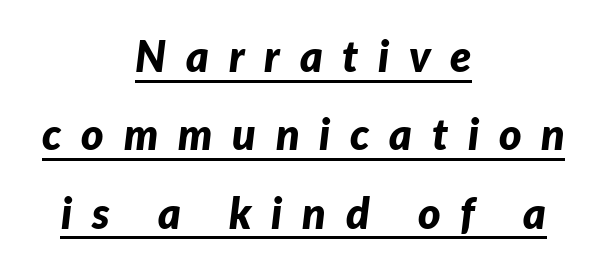
Q: Is the text bold? A: Yes.
Q: Is the text italic (slanted)? A: Yes, it leans right by about 7 degrees.
Q: Is the text underlined? A: Yes.
Q: How is the paragraph aligned? A: Centered.
Q: Is the spacing between letters normal or unusually wide? A: Unusually wide.
Q: Width (condensed, normal, or wide)? A: Normal.
Q: Stroke contrast? A: Low.
Q: x-height? A: Medium.
Q: Monospaced? A: No.
